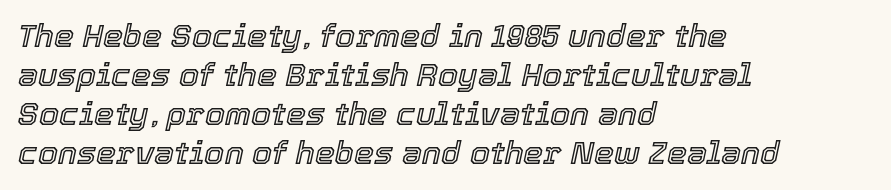
The image shows 32 px text type, italic (leaning right); set left-aligned, line spacing 1.22x, normal letter spacing, not underlined; a medium x-height.
